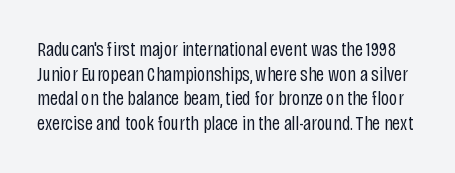
Observe the ordinary spacing: letters are neighbours, not strangers. The words here are not underlined. Posture: upright roman. Bold? No — there's no thickening of the strokes.
